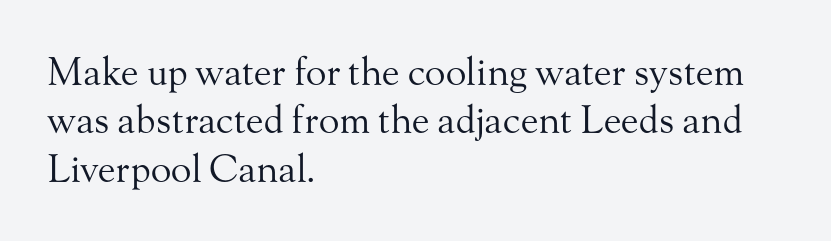
The image shows 38 px regular-weight serif type, upright; set left-aligned, normal line spacing (1.27x), normal letter spacing, not underlined; medium stroke contrast and a small x-height.
